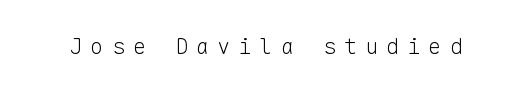
The image shows 22 px text type, upright; set unusually wide letter spacing (+0.36 em), not underlined.
